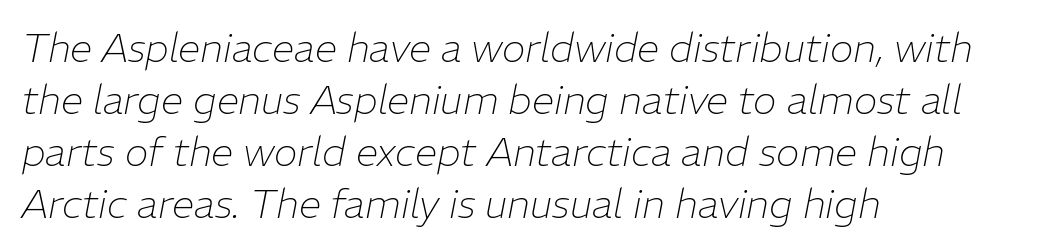
{"italic": "yes", "lean": "right", "slant_degrees": 11, "bold": "no", "weight": "thin", "width": "normal", "stroke_contrast": "low", "x_height": "medium", "monospaced": "no", "underline": "no", "align": "left", "line_spacing": "normal", "line_spacing_ratio": 1.3, "letter_spacing": "normal", "letter_spacing_em": 0.0, "glyph_px": 40}
